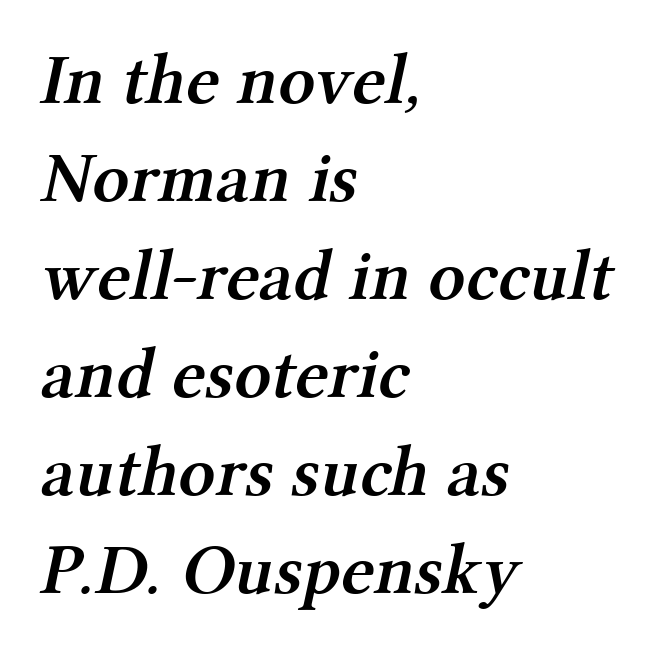
The image shows 72 px semibold serif type; set left-aligned, normal line spacing (1.36x), normal letter spacing, not underlined; medium stroke contrast and a medium x-height.
